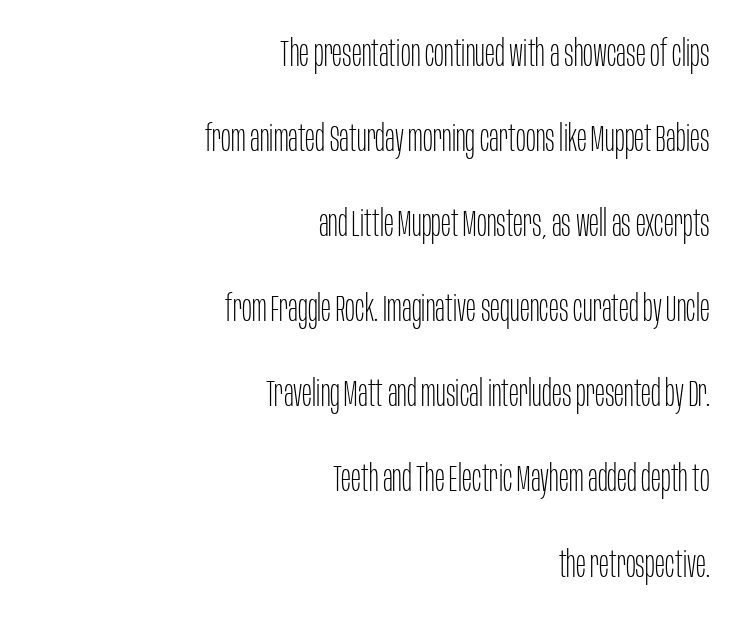
The image shows 37 px thin, condensed sans-serif type, upright; set right-aligned, loose line spacing (2.3x), normal letter spacing, not underlined; low stroke contrast and a large x-height.
